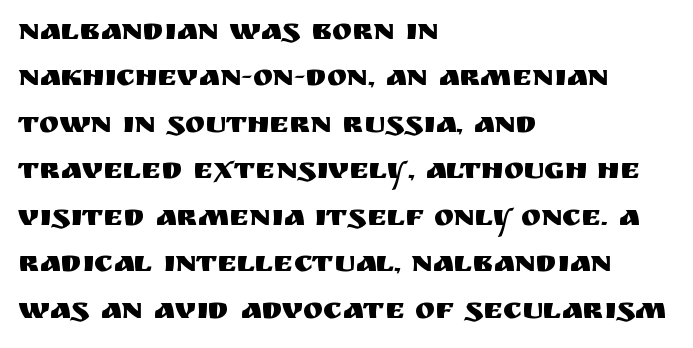
The image shows 30 px sans-serif type, upright; set left-aligned, normal line spacing (1.55x), normal letter spacing, not underlined; medium stroke contrast and a large x-height.
